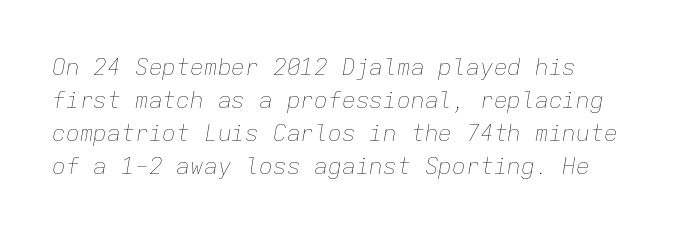
{"italic": "yes", "lean": "right", "slant_degrees": 9, "bold": "no", "underline": "no", "align": "left", "line_spacing": "normal", "line_spacing_ratio": 1.44, "letter_spacing": "normal", "letter_spacing_em": 0.0, "glyph_px": 23}
